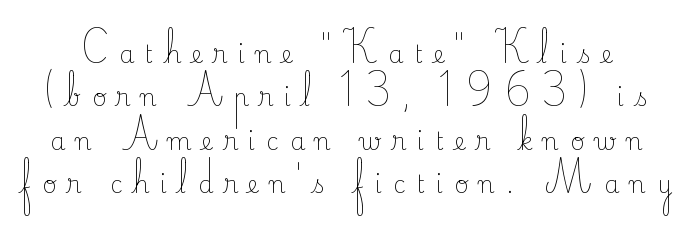
Plain, unruled lines of type. Bold? No — there's no thickening of the strokes. Posture: straight, roman, zero tilt. Spacing between characters has been opened up far beyond the box default.
